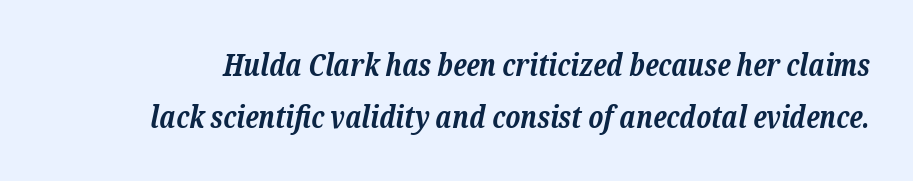
Q: Is the text bold? A: Yes.
Q: Is the text italic (slanted)? A: Yes, it leans right by about 12 degrees.
Q: Is the typeface a serif or a sans-serif typeface? A: Serif.
Q: Is the text underlined? A: No.
Q: Is the spacing between letters normal or unusually wide? A: Normal.
Q: Width (condensed, normal, or wide)? A: Normal.
Q: Stroke contrast? A: Low.
Q: x-height? A: Medium.
Q: Monospaced? A: No.
